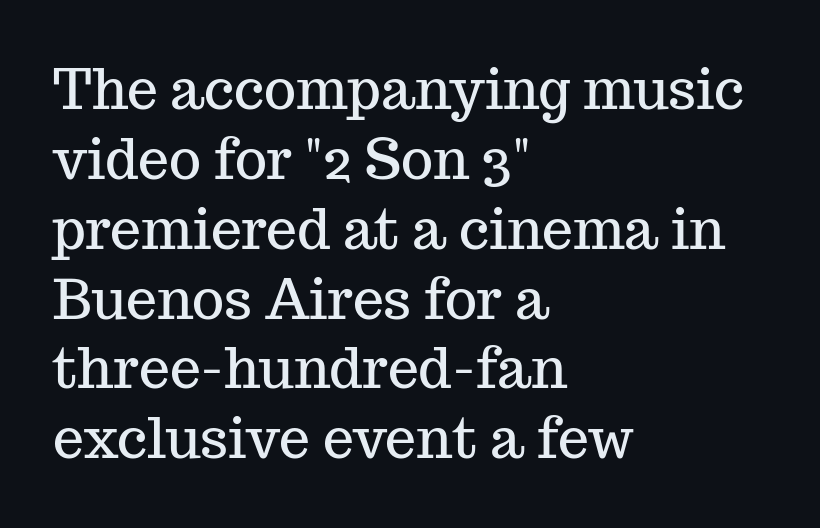
In terms of leading, this rendering sits right in the middle. Characters follow at the spacing the type designer built in. Italic? Not at all — the glyphs are vertical. Stroke terminals: seriffed. The string is rendered with underlining switched off.
